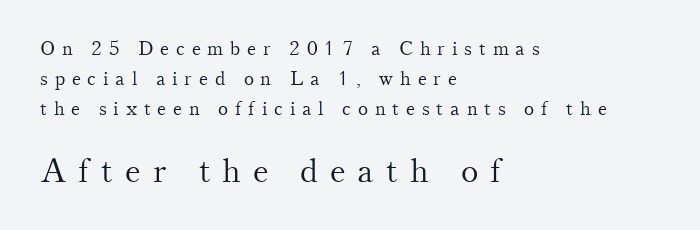
The image shows 33 px light serif type, upright; set left-aligned, normal line spacing (1.57x), unusually wide letter spacing (+0.36 em), not underlined; the second (bottom) block is 1.74x larger; medium stroke contrast and a small x-height.
